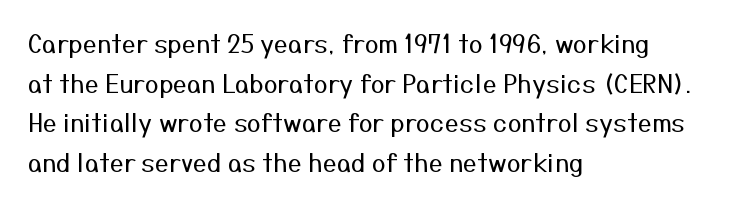
The image shows 25 px text type, upright; set left-aligned, normal line spacing (1.59x), normal letter spacing, not underlined.
